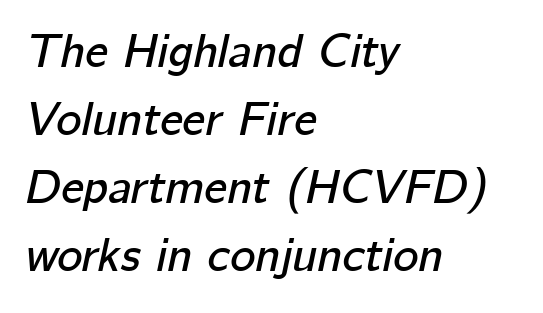
{"italic": "yes", "lean": "right", "slant_degrees": 12, "width": "normal", "stroke_contrast": "low", "x_height": "medium", "monospaced": "no", "underline": "no", "align": "left", "line_spacing": "normal", "line_spacing_ratio": 1.42, "letter_spacing": "normal", "letter_spacing_em": 0.0, "glyph_px": 48}
